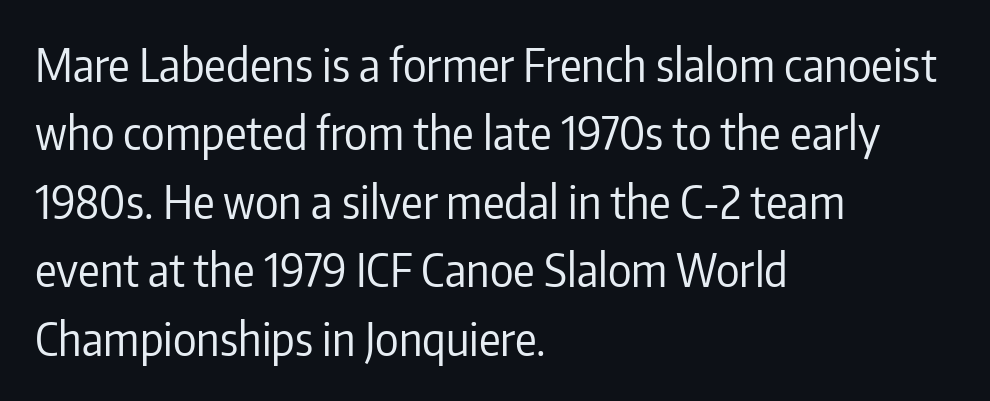
Every row of glyphs begins at an identical x-position on the left. Notice how the stems are strictly vertical — no italics here. There is no visible air inserted between adjacent glyphs. What kind of face is this? One without serifs — a sans. The face looks like a standard text weight, possibly lighter.
